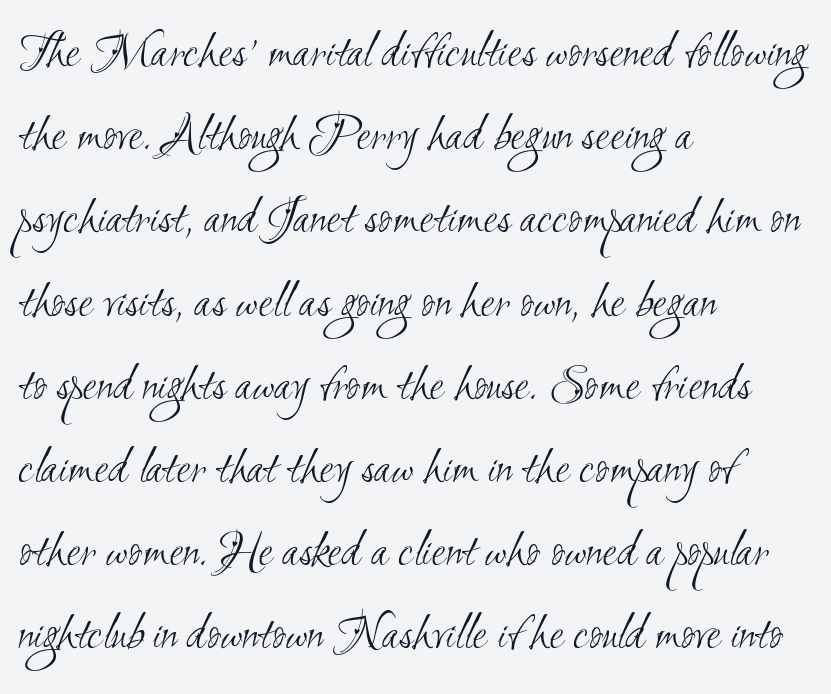
{"serif": "no", "bold": "no", "weight": "light", "width": "condensed", "stroke_contrast": "medium", "x_height": "small", "monospaced": "no", "underline": "no", "align": "left", "line_spacing": "normal", "line_spacing_ratio": 1.6, "letter_spacing": "normal", "letter_spacing_em": 0.0, "glyph_px": 52}
